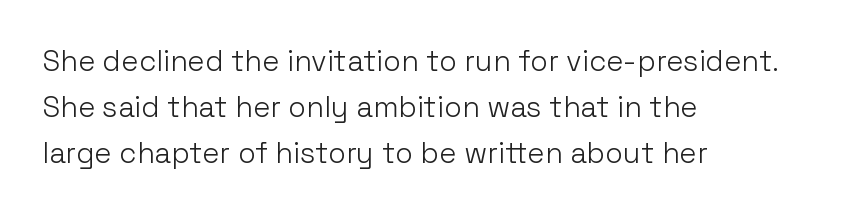
{"serif": "no", "italic": "no", "bold": "no", "weight": "light", "width": "normal", "stroke_contrast": "low", "x_height": "medium", "monospaced": "no", "underline": "no", "align": "left", "line_spacing": "normal", "line_spacing_ratio": 1.59, "letter_spacing": "normal", "letter_spacing_em": 0.0, "glyph_px": 29}
